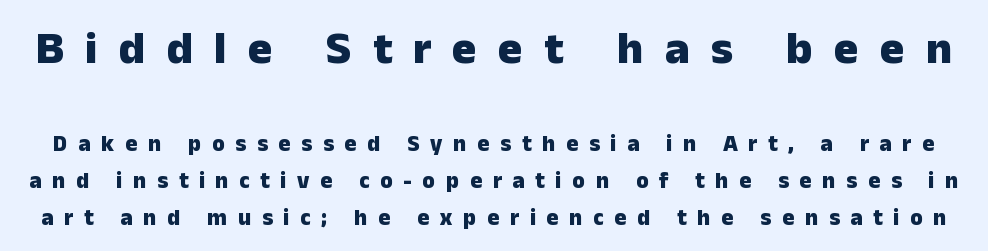
Q: Is the text bold? A: Yes.
Q: Is the text italic (slanted)? A: No, it is upright.
Q: Is the typeface a serif or a sans-serif typeface? A: Sans-serif.
Q: Is the text underlined? A: No.
Q: Is the spacing between letters normal or unusually wide? A: Unusually wide.
Q: Is the spacing between lines tight, normal or loose? A: Normal.
Q: Which block of text is set in a larger size, the first (top) or the second (bottom)? A: The first (top) one.
Q: Width (condensed, normal, or wide)? A: Normal.
Q: Stroke contrast? A: Low.
Q: x-height? A: Medium.
Q: Monospaced? A: No.
